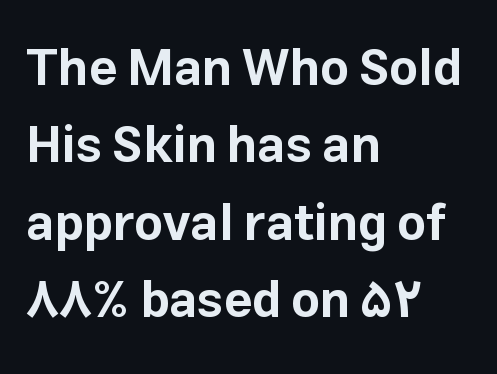
{"serif": "no", "italic": "no", "bold": "yes", "weight": "bold", "width": "normal", "stroke_contrast": "low", "x_height": "medium", "monospaced": "no", "underline": "no", "align": "left", "line_spacing": "normal", "line_spacing_ratio": 1.55, "letter_spacing": "normal", "letter_spacing_em": 0.0, "glyph_px": 50}
